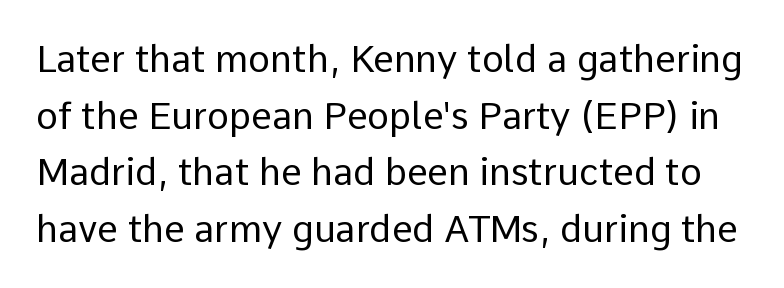
{"serif": "no", "italic": "no", "bold": "no", "weight": "regular", "width": "normal", "stroke_contrast": "low", "x_height": "medium", "monospaced": "no", "underline": "no", "line_spacing": "normal", "line_spacing_ratio": 1.53, "letter_spacing": "normal", "letter_spacing_em": 0.0, "glyph_px": 37}
